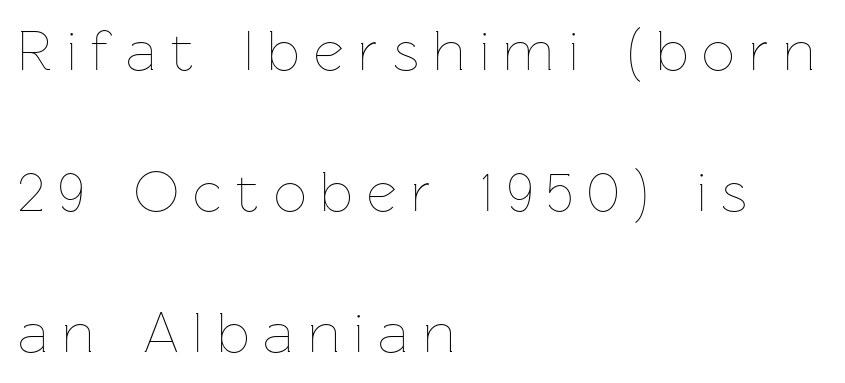
The image shows 58 px thin type, upright; set left-aligned, loose line spacing (2.43x), unusually wide letter spacing (+0.25 em), not underlined; low stroke contrast and a medium x-height.
